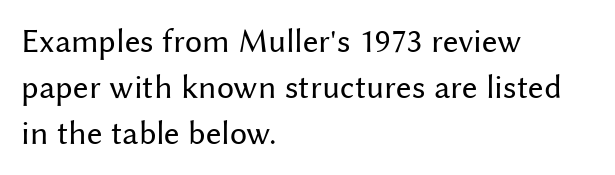
{"serif": "no", "italic": "no", "bold": "no", "weight": "regular", "width": "normal", "stroke_contrast": "medium", "x_height": "medium", "monospaced": "no", "underline": "no", "align": "left", "line_spacing": "normal", "line_spacing_ratio": 1.36, "letter_spacing": "normal", "letter_spacing_em": 0.0, "glyph_px": 34}
